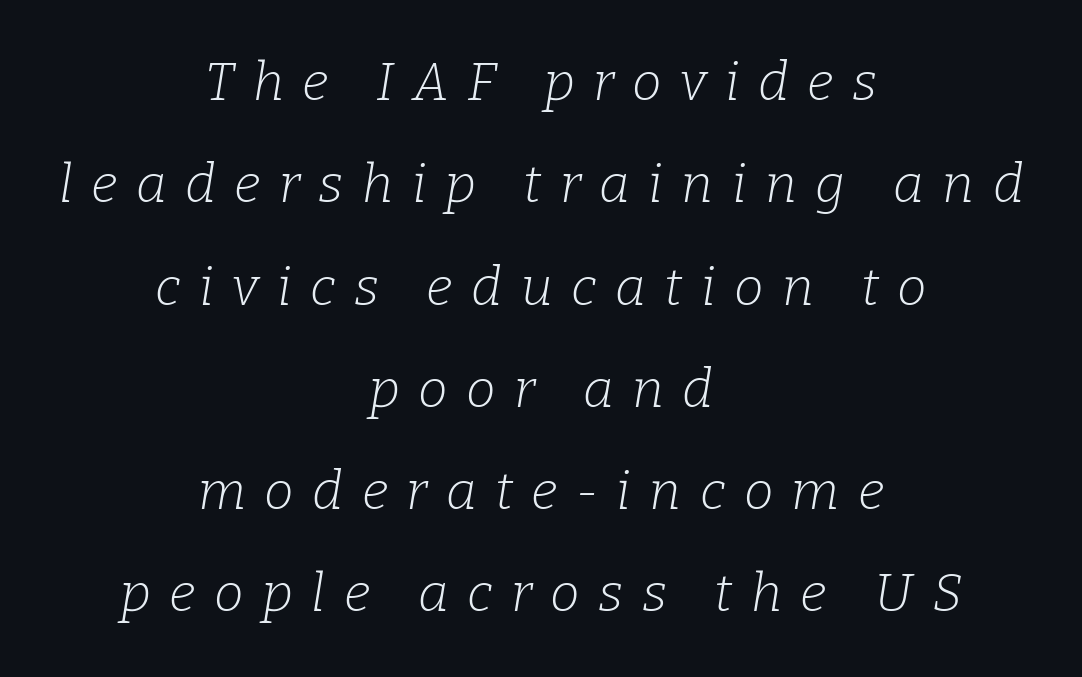
The letters are spread apart with noticeably loose tracking. This block would shrink considerably if given ordinary leading; it's expanded now. These lines are rendered in a variable-pitch font. Just letters on the line, the space beneath them empty. Does the copy run flush right? No — it is centered line by line. Is this a heavy cut? Hardly; it is regular or lighter.
